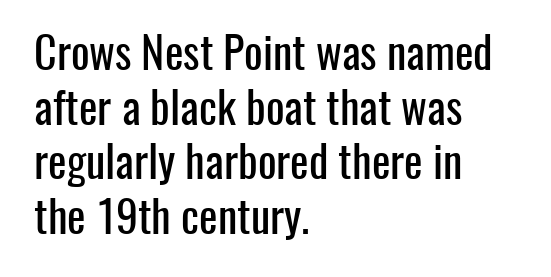
Q: Is the text italic (slanted)? A: No, it is upright.
Q: Is the typeface a serif or a sans-serif typeface? A: Sans-serif.
Q: Is the text underlined? A: No.
Q: How is the paragraph aligned? A: Left-aligned.
Q: Is the spacing between letters normal or unusually wide? A: Normal.
Q: Width (condensed, normal, or wide)? A: Condensed.
Q: Stroke contrast? A: Low.
Q: x-height? A: Medium.
Q: Monospaced? A: No.
